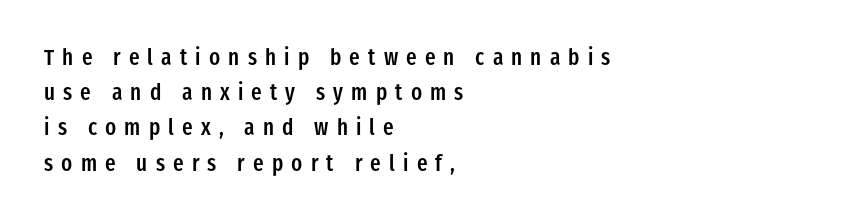
{"italic": "no", "bold": "semi", "underline": "no", "align": "left", "line_spacing": "normal", "line_spacing_ratio": 1.6, "letter_spacing": "wide", "letter_spacing_em": 0.37, "glyph_px": 22}
